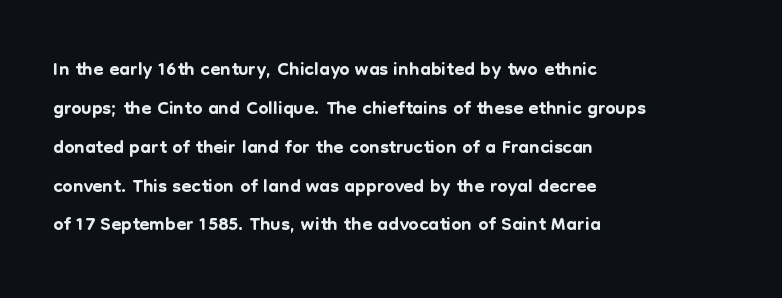
The image shows 29 px sans-serif type, upright; set left-aligned, normal line spacing (1.34x), normal letter spacing, not underlined; low stroke contrast and a medium x-height.
